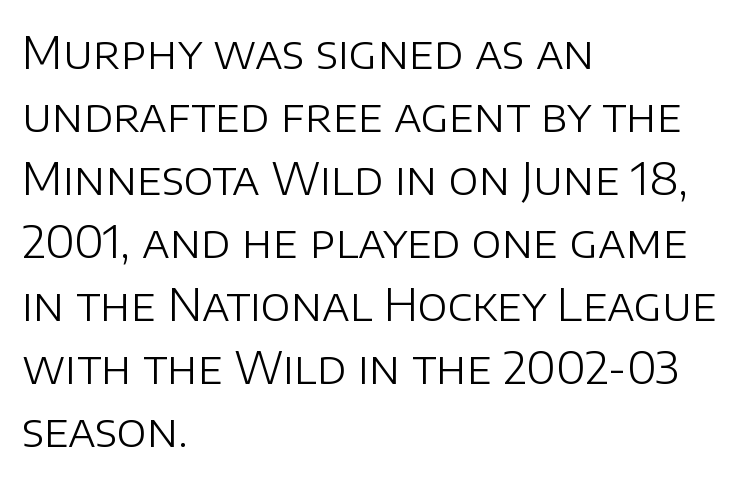
Q: Is the text bold? A: No.
Q: Is the text italic (slanted)? A: No, it is upright.
Q: Is the typeface a serif or a sans-serif typeface? A: Sans-serif.
Q: Is the text underlined? A: No.
Q: How is the paragraph aligned? A: Left-aligned.
Q: Is the spacing between letters normal or unusually wide? A: Normal.
Q: Is the spacing between lines tight, normal or loose? A: Normal.
Q: Width (condensed, normal, or wide)? A: Normal.
Q: Stroke contrast? A: Low.
Q: x-height? A: Large.
Q: Monospaced? A: No.
